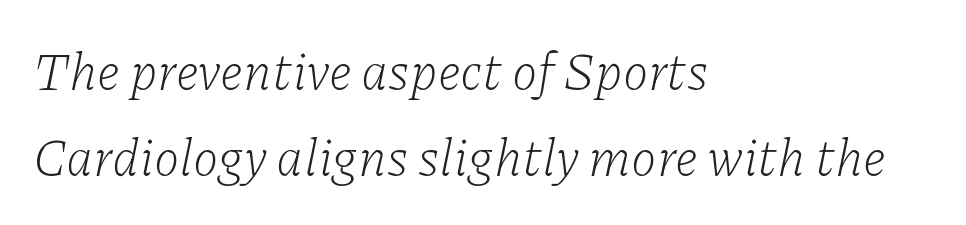
The image shows 52 px light serif type, italic (leaning right); set left-aligned, normal line spacing (1.65x), normal letter spacing, not underlined; low stroke contrast and a medium x-height.
